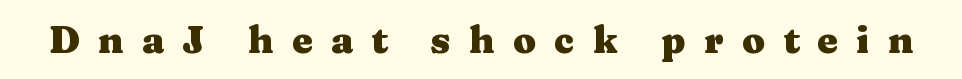
Someone cranked the tracking dial way up on this one. Posture: vertical. Heft: maximum for text — a bold. Here the designer chose a conventional face with non-uniform glyph widths. Type without underlining. Each letter's strokes conclude with small projecting serifs.
